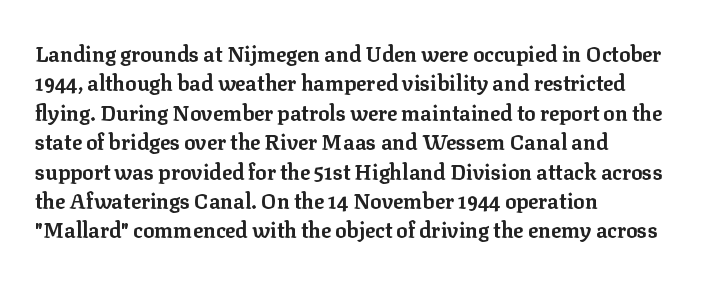
{"italic": "no", "bold": "yes", "underline": "no", "align": "left", "line_spacing": "normal", "line_spacing_ratio": 1.4, "letter_spacing": "normal", "letter_spacing_em": 0.0, "glyph_px": 21}
